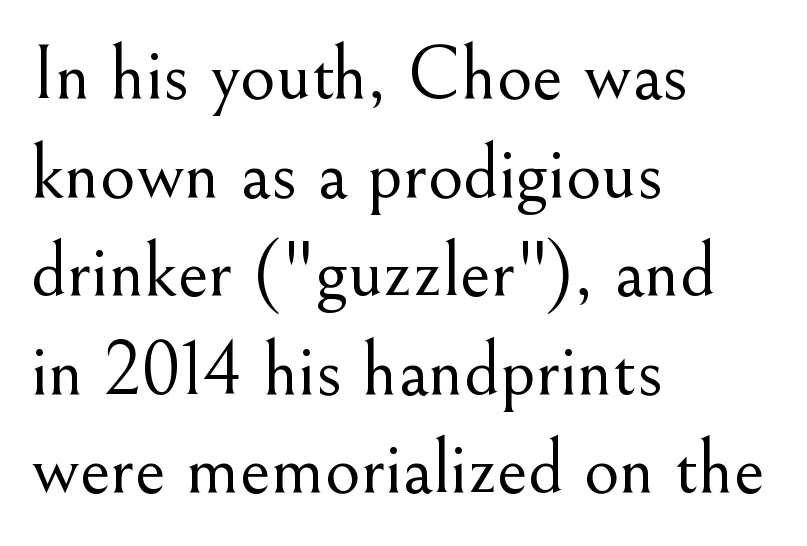
The image shows 77 px light serif type, upright; set left-aligned, normal line spacing (1.28x), normal letter spacing, not underlined; medium stroke contrast and a small x-height.
